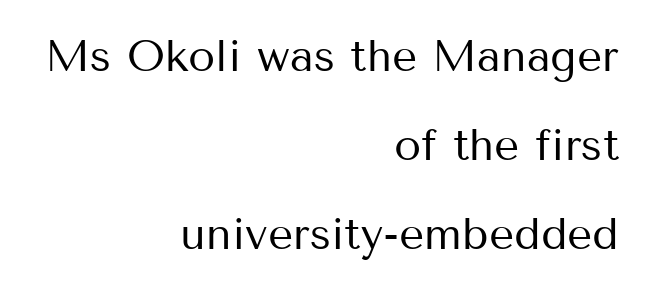
Q: Is the text bold? A: No.
Q: Is the text italic (slanted)? A: No, it is upright.
Q: Is the typeface a serif or a sans-serif typeface? A: Sans-serif.
Q: Is the text underlined? A: No.
Q: How is the paragraph aligned? A: Right-aligned.
Q: Is the spacing between letters normal or unusually wide? A: Normal.
Q: Is the spacing between lines tight, normal or loose? A: Loose.
Q: Width (condensed, normal, or wide)? A: Normal.
Q: Stroke contrast? A: Medium.
Q: x-height? A: Medium.
Q: Monospaced? A: No.
